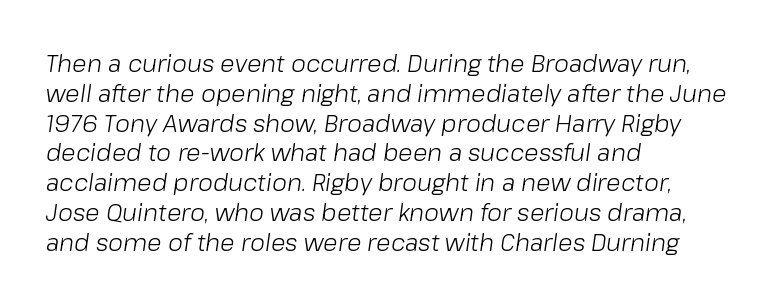
Type without underlining. Summary of weight: not heavy and not bold. These lines were composed using italics. What stands out about the letter spacing? Nothing — it is the standard amount.
